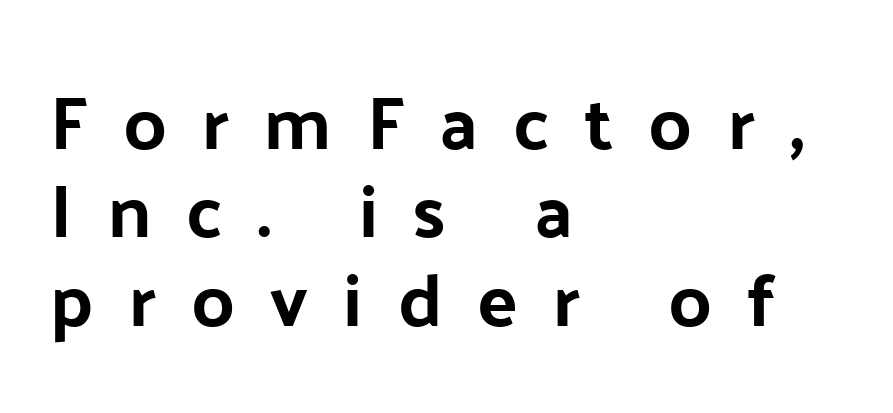
Q: Is the text italic (slanted)? A: No, it is upright.
Q: Is the typeface a serif or a sans-serif typeface? A: Sans-serif.
Q: Is the text underlined? A: No.
Q: How is the paragraph aligned? A: Left-aligned.
Q: Is the spacing between letters normal or unusually wide? A: Unusually wide.
Q: Width (condensed, normal, or wide)? A: Normal.
Q: Stroke contrast? A: Low.
Q: x-height? A: Medium.
Q: Monospaced? A: No.
